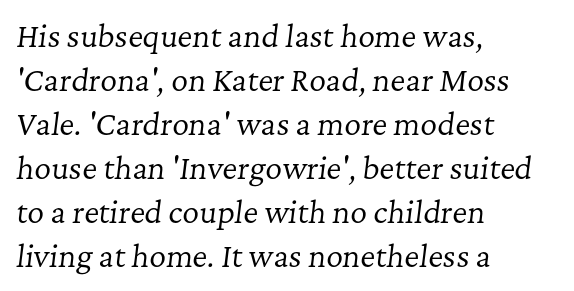
The image shows 29 px regular-weight serif type, italic (leaning right); set left-aligned, normal line spacing (1.52x), normal letter spacing, not underlined; low stroke contrast and a medium x-height.
